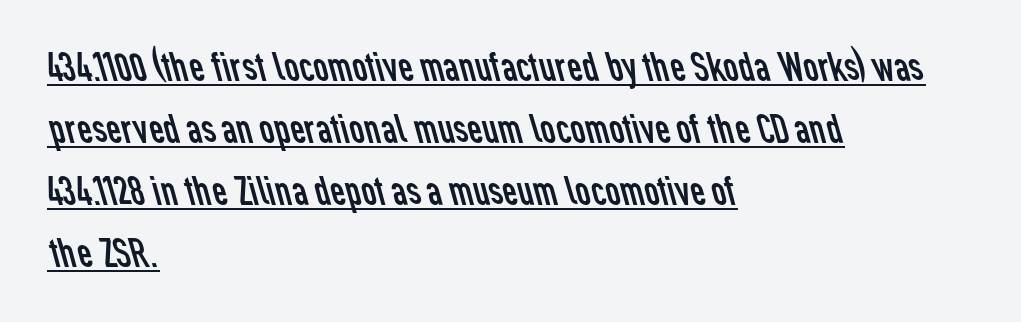
Weight class: somewhere from thin through regular. The lines in this sample share a left origin and differ only in where they stop. The rendering uses the underline text-decoration. These lines are rendered in a variable-pitch font. Characters follow at the spacing the type designer built in.
